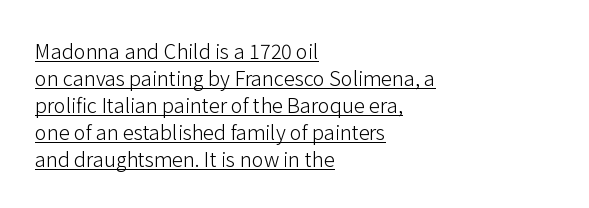
{"italic": "no", "bold": "no", "underline": "yes", "align": "left", "line_spacing": "normal", "line_spacing_ratio": 1.35, "letter_spacing": "normal", "letter_spacing_em": 0.0, "glyph_px": 20}
